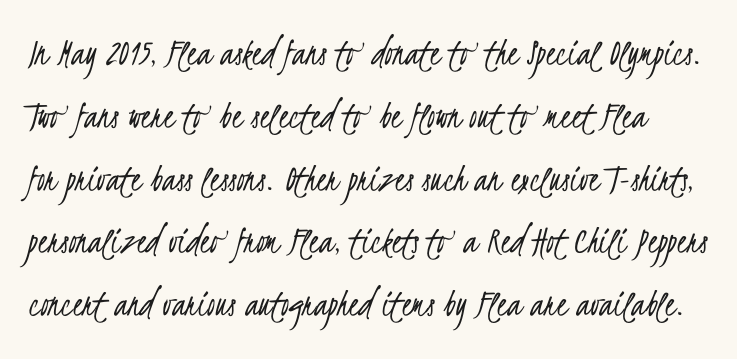
Q: Is the text bold? A: No.
Q: Is the typeface a serif or a sans-serif typeface? A: Sans-serif.
Q: Is the text underlined? A: No.
Q: Is the spacing between letters normal or unusually wide? A: Normal.
Q: Is the spacing between lines tight, normal or loose? A: Normal.
Q: Width (condensed, normal, or wide)? A: Condensed.
Q: Stroke contrast? A: Low.
Q: x-height? A: Small.
Q: Monospaced? A: No.
